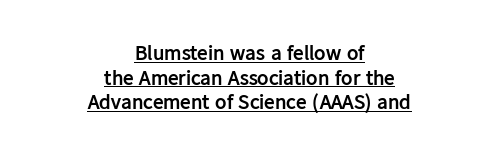
Q: Is the text bold? A: Yes.
Q: Is the text italic (slanted)? A: No, it is upright.
Q: Is the text underlined? A: Yes.
Q: How is the paragraph aligned? A: Centered.
Q: Is the spacing between letters normal or unusually wide? A: Normal.
